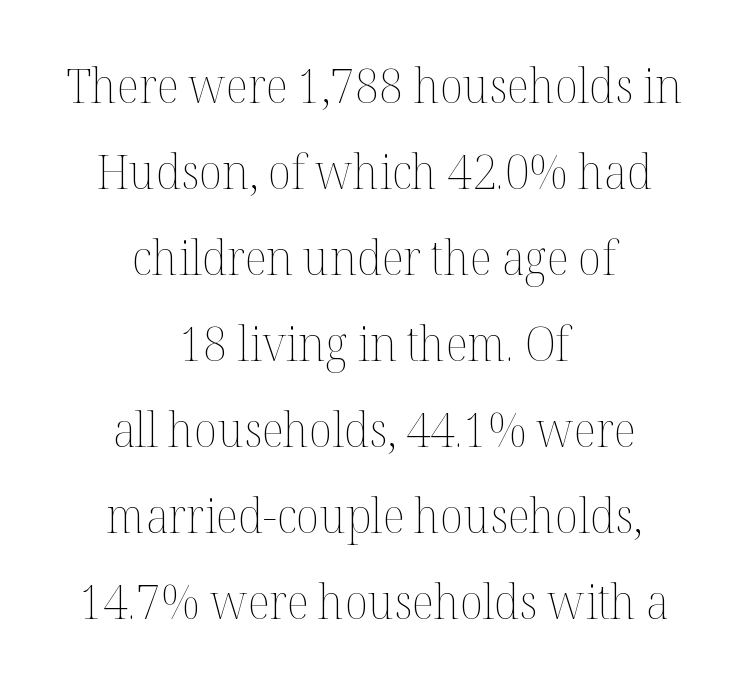
Q: Is the text bold? A: No.
Q: Is the text italic (slanted)? A: No, it is upright.
Q: Is the text underlined? A: No.
Q: How is the paragraph aligned? A: Centered.
Q: Is the spacing between letters normal or unusually wide? A: Normal.
Q: Width (condensed, normal, or wide)? A: Normal.
Q: Stroke contrast? A: Medium.
Q: x-height? A: Medium.
Q: Monospaced? A: No.
